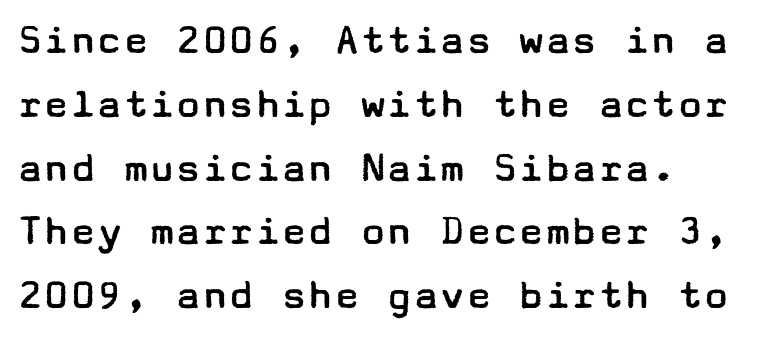
The image shows 44 px regular-weight, wide sans-serif type, upright; set normal line spacing (1.45x), normal letter spacing, not underlined; low stroke contrast and a medium x-height.
